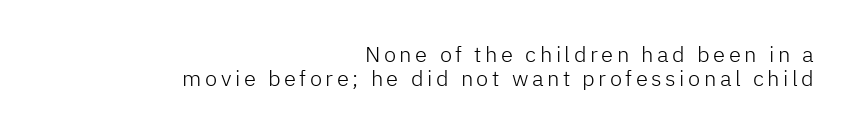
Q: Is the text bold? A: No.
Q: Is the text italic (slanted)? A: No, it is upright.
Q: Is the text underlined? A: No.
Q: How is the paragraph aligned? A: Right-aligned.
Q: Is the spacing between lines tight, normal or loose? A: Tight.
